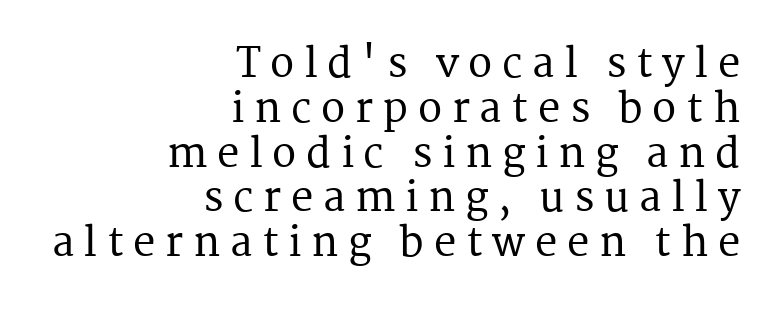
Descenders are the only things crossing below the line. Is this a sans? No — the strokes have serifs. The setting favours the right margin, as signatures and pull-quotes sometimes do. Rows of type sit shoulder to shoulder in the vertical direction. Characters follow at a spacing far wider than the type designer built in. No italicization has been applied; the sample stays upright.
